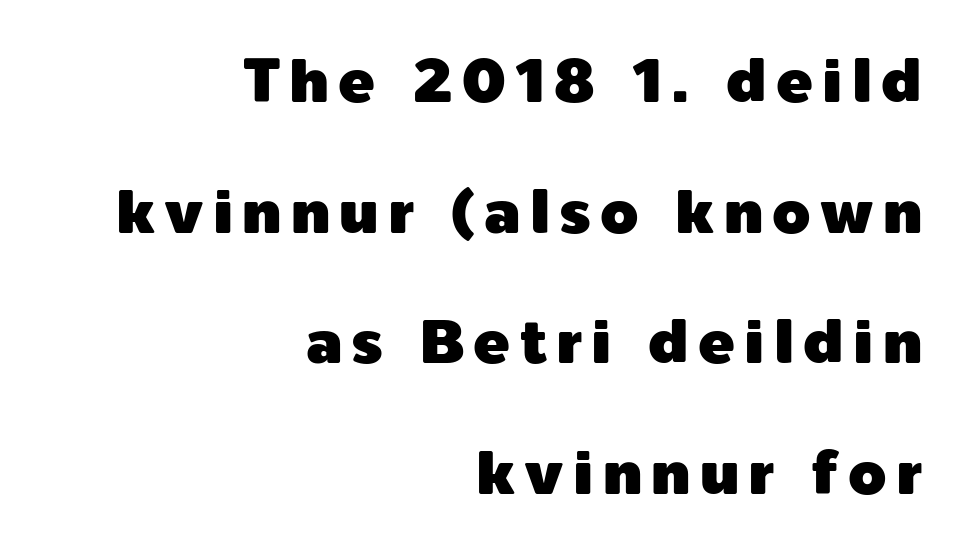
Q: Is the text italic (slanted)? A: No, it is upright.
Q: Is the typeface a serif or a sans-serif typeface? A: Sans-serif.
Q: Is the text underlined? A: No.
Q: How is the paragraph aligned? A: Right-aligned.
Q: Is the spacing between lines tight, normal or loose? A: Loose.
Q: Width (condensed, normal, or wide)? A: Normal.
Q: x-height? A: Medium.
Q: Monospaced? A: No.
